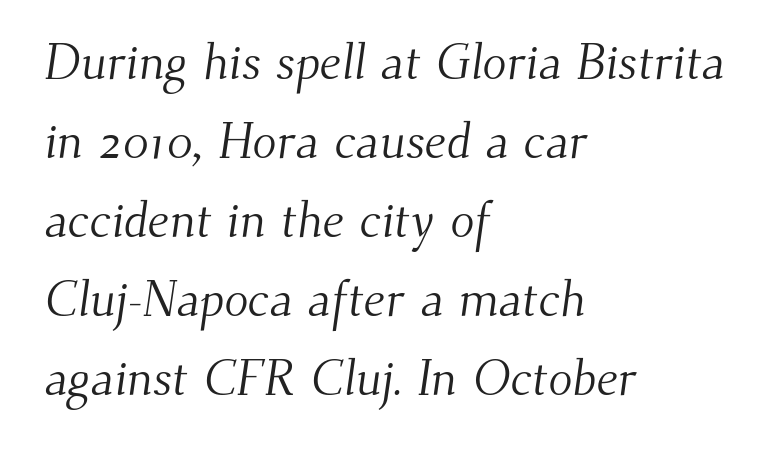
A typesetter would call this proportional, since set widths differ per character. Serif or sans? Serif — the stroke terminals have little feet. The face used here is rendered with its standard letterfit. The line-height multiplier appears to be the usual default. The strokes are not fattened; the text isn't bold. Left-aligned paragraph, ragged on the right.
